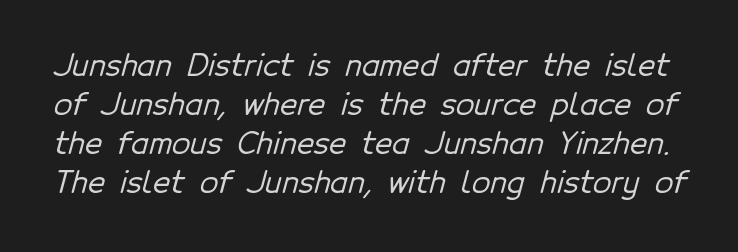
Q: Is the typeface a serif or a sans-serif typeface? A: Sans-serif.
Q: Is the text underlined? A: No.
Q: Is the spacing between letters normal or unusually wide? A: Normal.
Q: Is the spacing between lines tight, normal or loose? A: Normal.
Q: Width (condensed, normal, or wide)? A: Normal.
Q: Stroke contrast? A: Low.
Q: x-height? A: Medium.
Q: Monospaced? A: No.
